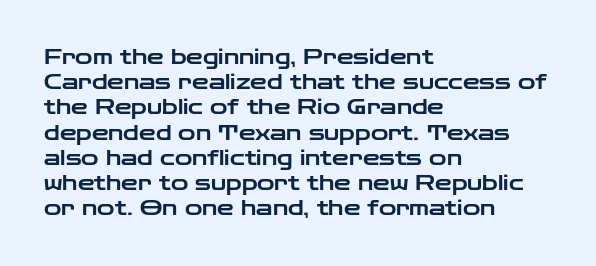
Q: Is the text italic (slanted)? A: No, it is upright.
Q: Is the text underlined? A: No.
Q: How is the paragraph aligned? A: Left-aligned.
Q: Is the spacing between letters normal or unusually wide? A: Normal.
